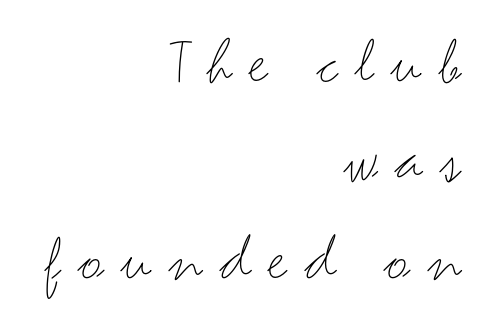
The compositor pushed each line to the right boundary. Heft: none added — not bold. Reading down the column, the eye jumps a familiar distance to each next line. Observe the wide spacing: letters keep a clear distance from each other.
